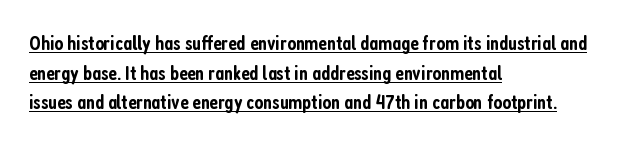
{"italic": "no", "bold": "semi", "underline": "yes", "align": "left", "line_spacing": "normal", "line_spacing_ratio": 1.41, "letter_spacing": "normal", "letter_spacing_em": 0.0, "glyph_px": 21}
